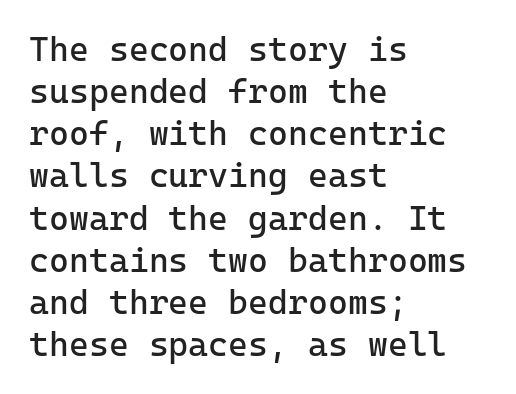
Summary of weight: not heavy and not bold. Tall strokes in this sample are plumb rather than angled. Examine the stroke ends and you'll find no serifs. Tracking value appears to be zero — textbook default spacing. The foot of each line stays bare and open.
